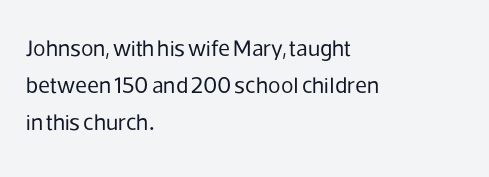
The image shows 23 px text type, upright; set left-aligned, normal line spacing (1.6x), normal letter spacing, not underlined.
